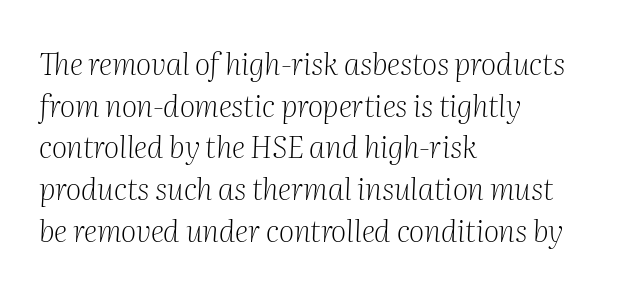
{"serif": "yes", "italic": "yes", "lean": "right", "slant_degrees": 2, "bold": "no", "weight": "light", "width": "normal", "stroke_contrast": "medium", "x_height": "medium", "monospaced": "no", "underline": "no", "align": "left", "line_spacing": "normal", "line_spacing_ratio": 1.39, "letter_spacing": "normal", "letter_spacing_em": 0.0, "glyph_px": 30}
